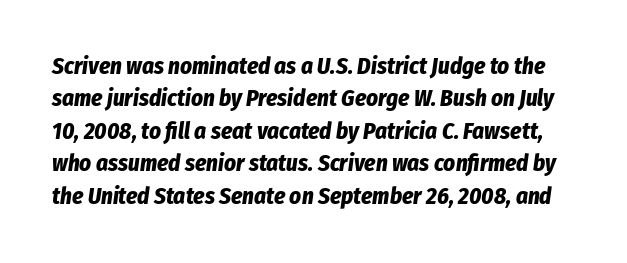
The designer left line spacing at the default. Strokes here are thick enough to call this a true bold. No extra tracking has been applied to these lines. The foot of each line stays bare and open. Quick note: italic.
